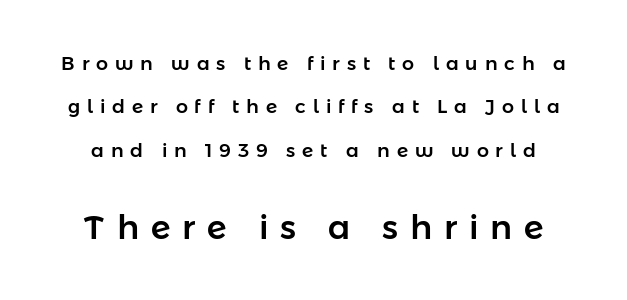
The image shows 33 px sans-serif type, upright; set loose line spacing (2.28x), unusually wide letter spacing (+0.36 em), not underlined; the second (bottom) block is 1.74x larger; low stroke contrast and a medium x-height.
